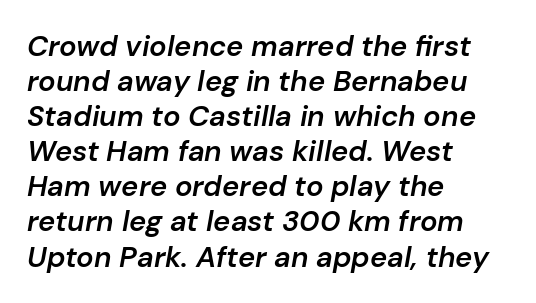
{"italic": "yes", "lean": "right", "slant_degrees": 10, "bold": "semi", "weight": "semibold", "width": "normal", "stroke_contrast": "low", "x_height": "medium", "monospaced": "no", "underline": "no", "align": "left", "line_spacing_ratio": 1.21, "letter_spacing": "normal", "letter_spacing_em": 0.0, "glyph_px": 29}
